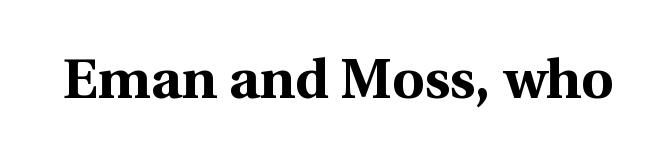
The image shows 56 px bold serif type, upright; set normal letter spacing, not underlined; a medium x-height.
